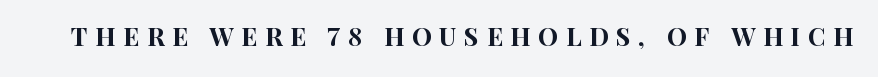
Q: Is the text italic (slanted)? A: No, it is upright.
Q: Is the text underlined? A: No.
Q: Is the spacing between letters normal or unusually wide? A: Unusually wide.
